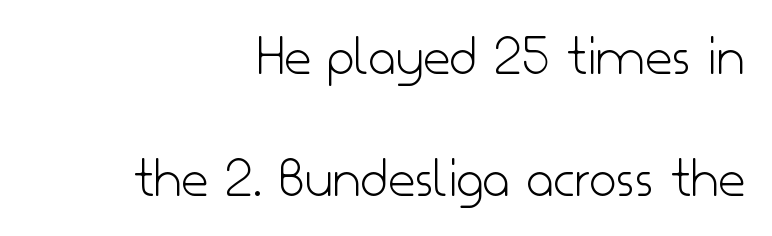
The image shows 59 px light sans-serif type, upright; set right-aligned, loose line spacing (2.06x), normal letter spacing, not underlined; low stroke contrast and a small x-height.
